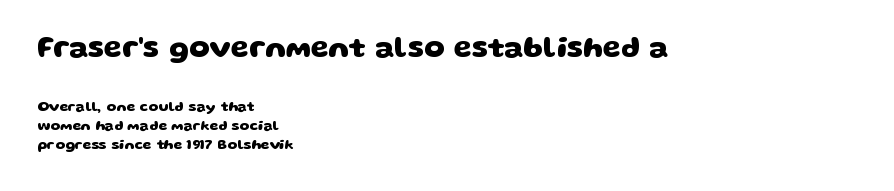
{"serif": "no", "bold": "yes", "weight": "heavy", "width": "wide", "stroke_contrast": "low", "x_height": "large", "monospaced": "no", "underline": "no", "align": "left", "line_spacing": "normal", "line_spacing_ratio": 1.39, "letter_spacing": "normal", "letter_spacing_em": 0.0, "larger_block": "first", "size_ratio": 2.07, "glyph_px": 29}
